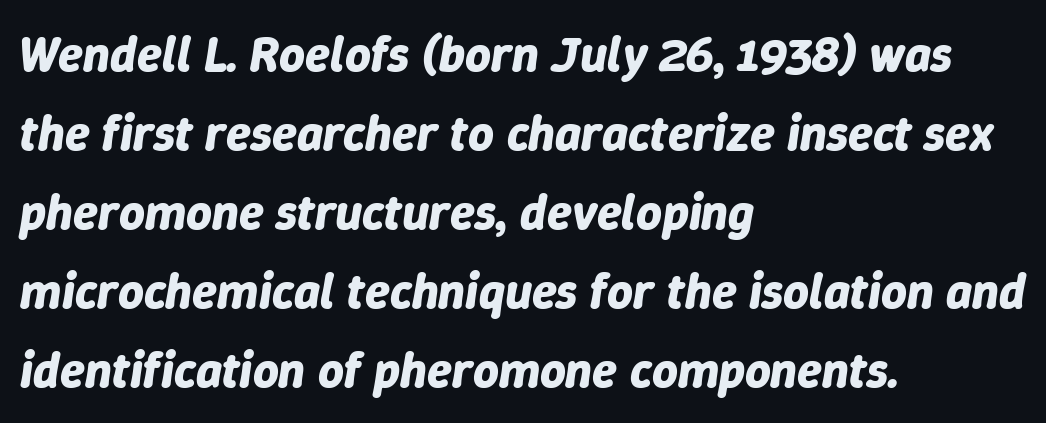
Pretty heavy lettering here — definitely bold. Standard letterfit; no display-style spreading of the glyphs. Each line starts at the same left margin while the right side varies. Each row of text sits above clean, open space. Does the leading feel generous? No, just average.
